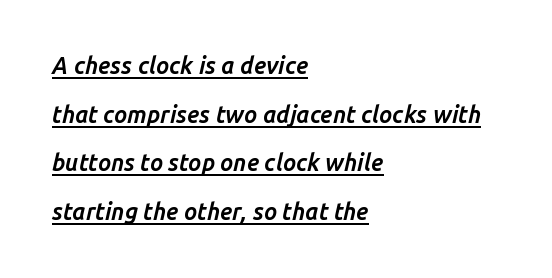
Casual observation: everything's shoved over to the left. In terms of weight, the rendering is a true, heavy bold. Students, observe: this is what heavily led, spacious text looks like. Notice how the stems are inclined rather than vertical — that's the hallmark of italics.
